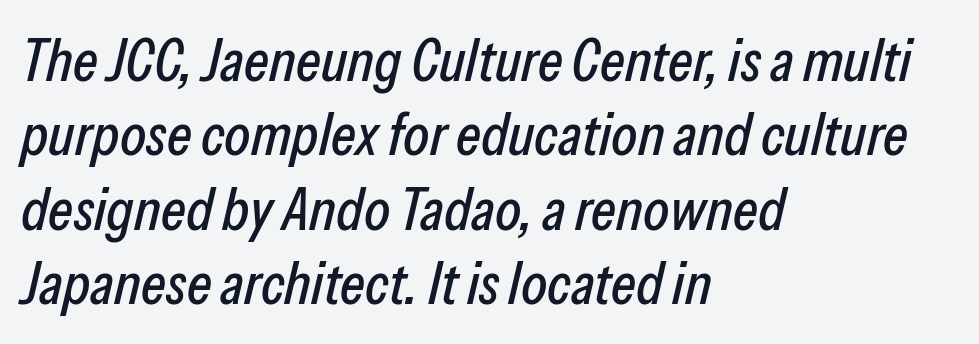
The passage is arranged the way most books set body copy — flush left. Here the glyphs are tracked normally, forming tight word shapes. You could not count columns in this text — the font is proportionally spaced. The font's italic variant was chosen for this text. Unmarked baselines from the first word to the last.
